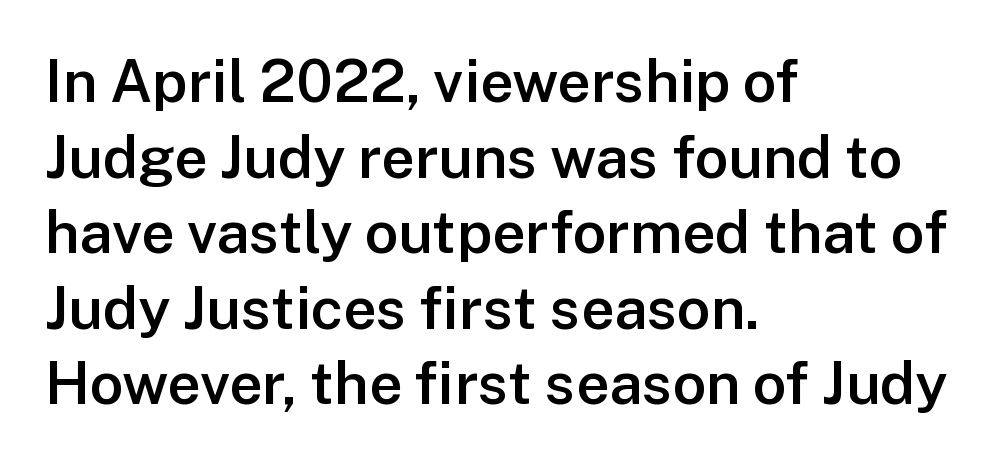
Every row of glyphs begins at an identical x-position on the left. Font category for this specimen: sans-serif. The lettering stays uniformly vertical, giving the passage a roman look. Quick note: interline space is typical.
